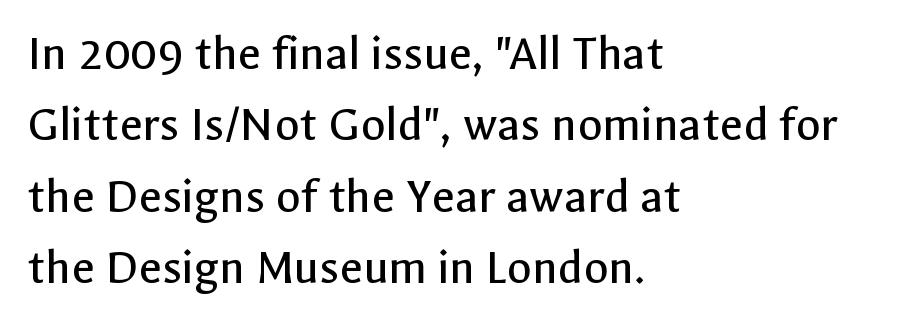
The face used here is a sans, in the tradition of grotesques and geometrics. Glance below the letters and you will spot only blank space. Students, note that the glyphs here touch the page at normal intervals. Looks like regular typesetting: each glyph gets only the width it needs. The lettering stays uniformly vertical, giving the passage a roman look.
